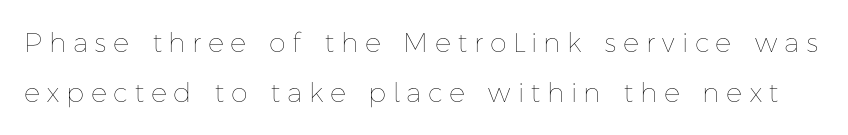
The image shows 27 px text type, upright; set line spacing 1.86x, unusually wide letter spacing (+0.3 em), not underlined.
